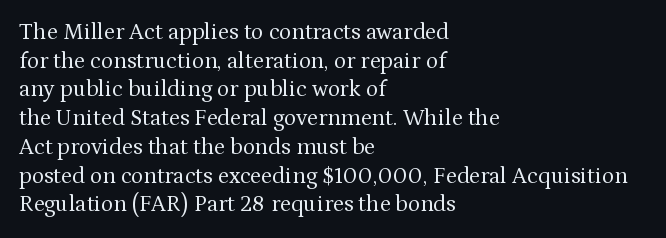
The image shows 23 px text type, upright; set left-aligned, normal line spacing (1.25x), normal letter spacing, not underlined.
